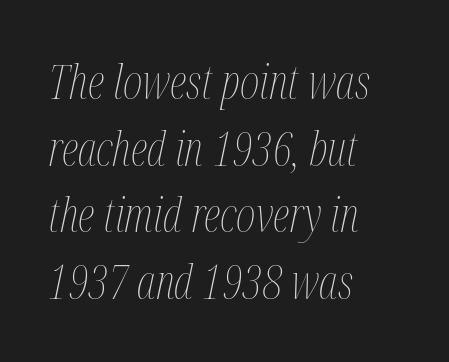
{"italic": "yes", "lean": "right", "slant_degrees": 12, "bold": "no", "weight": "thin", "width": "condensed", "stroke_contrast": "medium", "x_height": "medium", "monospaced": "no", "underline": "no", "align": "left", "line_spacing": "normal", "line_spacing_ratio": 1.42, "letter_spacing": "normal", "letter_spacing_em": 0.0, "glyph_px": 47}
